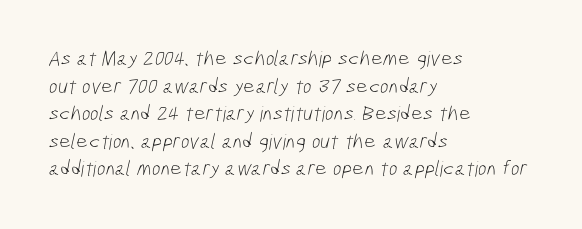
Q: Is the text bold? A: No.
Q: Is the text underlined? A: No.
Q: How is the paragraph aligned? A: Left-aligned.
Q: Is the spacing between letters normal or unusually wide? A: Normal.
Q: Is the spacing between lines tight, normal or loose? A: Normal.
